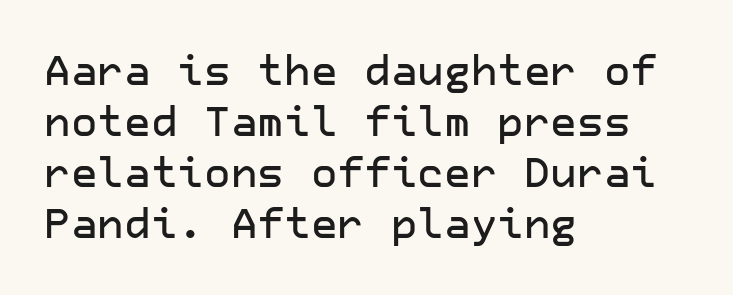
Q: Is the text italic (slanted)? A: No, it is upright.
Q: Is the typeface a serif or a sans-serif typeface? A: Sans-serif.
Q: Is the text underlined? A: No.
Q: How is the paragraph aligned? A: Left-aligned.
Q: Is the spacing between letters normal or unusually wide? A: Normal.
Q: Width (condensed, normal, or wide)? A: Normal.
Q: Stroke contrast? A: Low.
Q: x-height? A: Medium.
